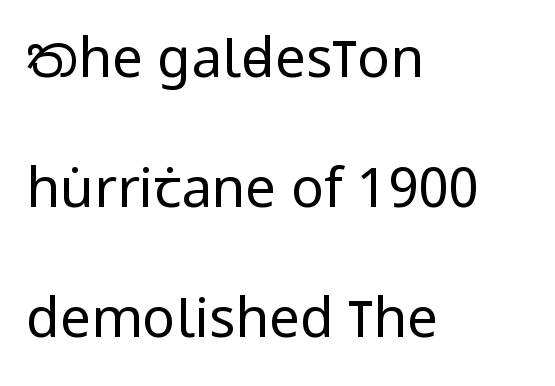
{"serif": "no", "italic": "no", "bold": "no", "weight": "regular", "width": "condensed", "stroke_contrast": "low", "x_height": "large", "monospaced": "no", "underline": "no", "align": "left", "line_spacing": "loose", "line_spacing_ratio": 2.36, "letter_spacing": "normal", "letter_spacing_em": 0.0, "glyph_px": 55}
